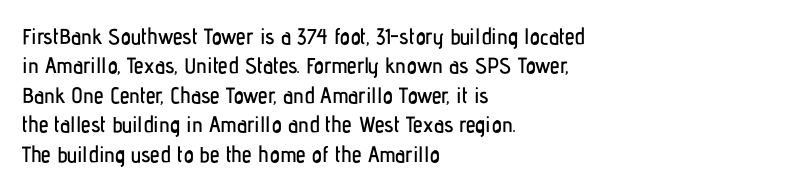
Q: Is the text italic (slanted)? A: No, it is upright.
Q: Is the text underlined? A: No.
Q: How is the paragraph aligned? A: Left-aligned.
Q: Is the spacing between letters normal or unusually wide? A: Normal.
Q: Is the spacing between lines tight, normal or loose? A: Normal.
